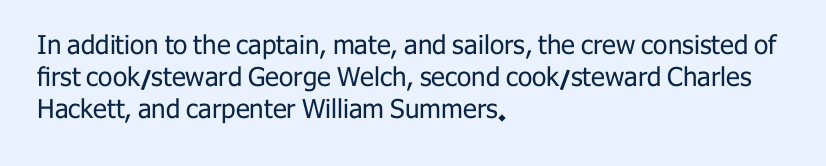
No letter is thick-stroked: the sample isn't bold. The lettering stays uniformly vertical, giving the passage a roman look. This sample uses plain, unmodified letter spacing. These lines stack with their left ends in a neat column. The gap between lines stays unmarked.
